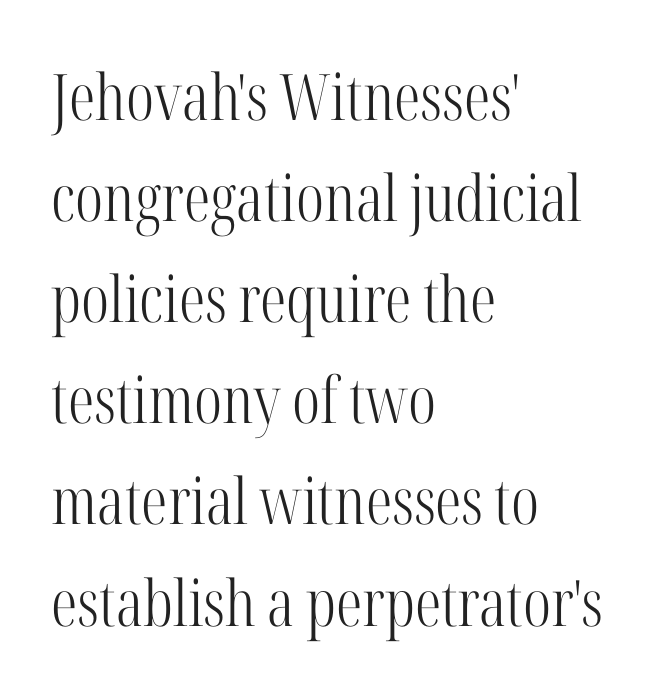
Every stem runs plumb, perpendicular to the baseline. The face used here is proportionally spaced, like ordinary book or web type. Honestly, the letter spacing is just normal — you wouldn't notice it. The typeface has the unassuming heft of standard copy or less.
